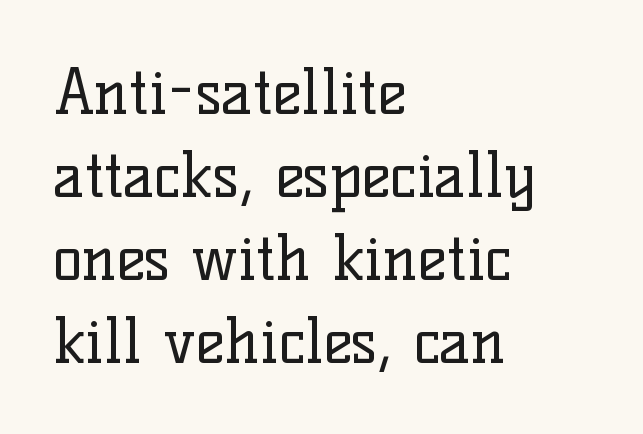
The image shows 62 px regular-weight serif type, upright; set left-aligned, normal line spacing (1.34x), normal letter spacing, not underlined; low stroke contrast and a medium x-height.
